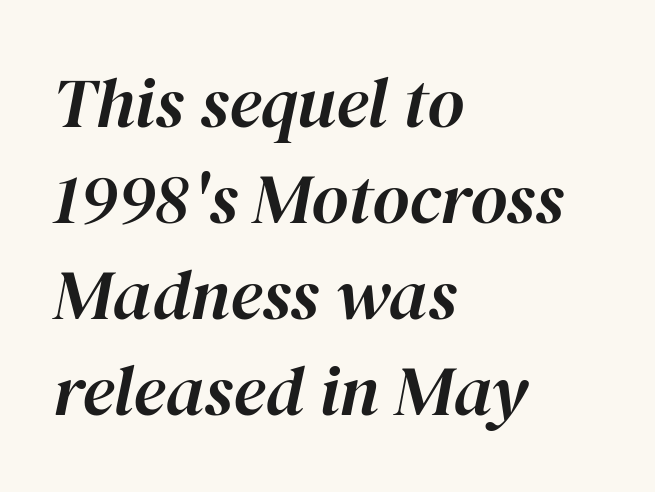
{"italic": "yes", "lean": "right", "slant_degrees": 12, "width": "normal", "stroke_contrast": "high", "x_height": "medium", "monospaced": "no", "underline": "no", "align": "left", "line_spacing": "normal", "line_spacing_ratio": 1.35, "letter_spacing": "normal", "letter_spacing_em": 0.0, "glyph_px": 71}
